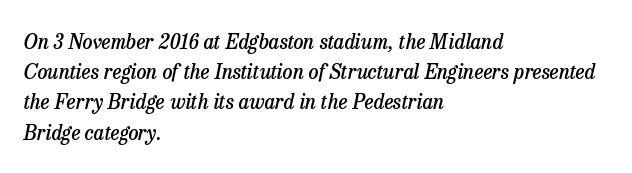
The image shows 20 px text type, italic (leaning right); set left-aligned, normal line spacing (1.51x), normal letter spacing, not underlined.
